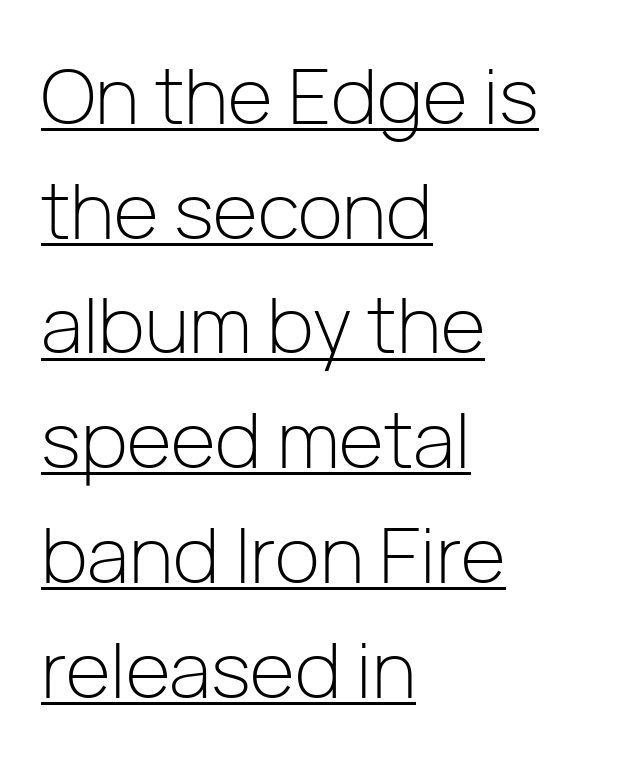
{"serif": "no", "italic": "no", "bold": "no", "weight": "light", "width": "normal", "stroke_contrast": "low", "x_height": "medium", "monospaced": "no", "underline": "yes", "align": "left", "line_spacing": "normal", "line_spacing_ratio": 1.49, "letter_spacing": "normal", "letter_spacing_em": 0.0, "glyph_px": 77}
